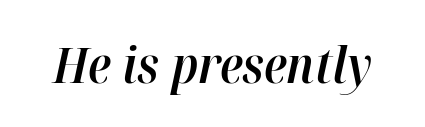
Q: Is the text bold? A: Semi-bold.
Q: Is the text italic (slanted)? A: Yes, it leans right by about 12 degrees.
Q: Is the text underlined? A: No.
Q: Is the spacing between letters normal or unusually wide? A: Normal.
Q: Width (condensed, normal, or wide)? A: Normal.
Q: Stroke contrast? A: High.
Q: x-height? A: Medium.
Q: Monospaced? A: No.
